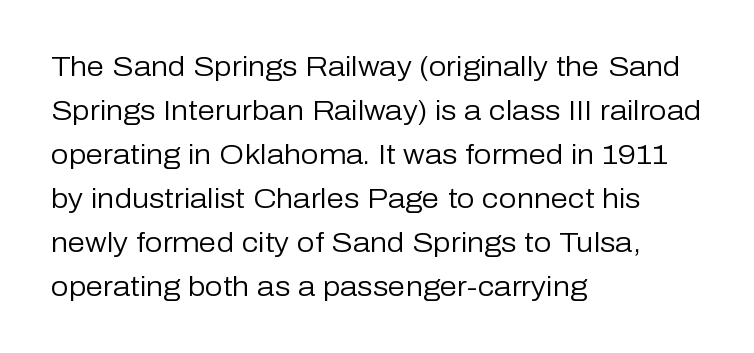
{"serif": "no", "italic": "no", "bold": "no", "weight": "regular", "width": "normal", "stroke_contrast": "low", "x_height": "medium", "monospaced": "no", "underline": "no", "align": "left", "line_spacing": "normal", "line_spacing_ratio": 1.57, "letter_spacing": "normal", "letter_spacing_em": 0.0, "glyph_px": 28}
